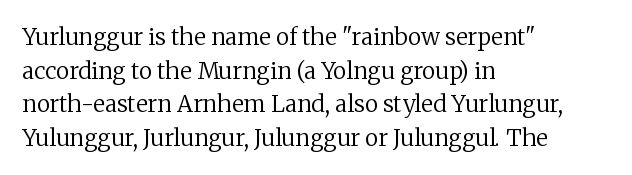
The image shows 23 px text type, upright; set left-aligned, normal line spacing (1.46x), normal letter spacing, not underlined.
